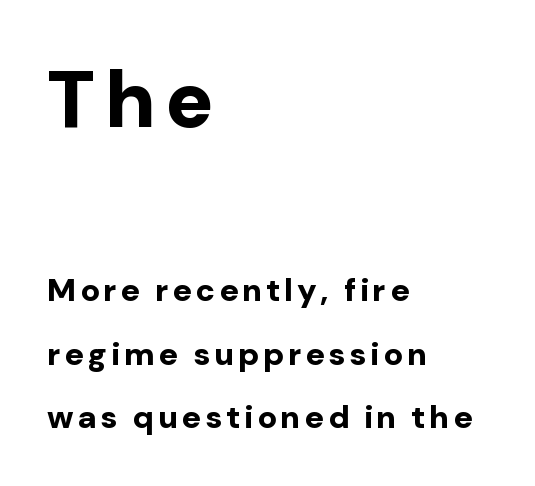
The image shows 80 px bold sans-serif type, upright; set left-aligned, loose line spacing (1.98x), not underlined; the first (top) block is 2.5x larger; low stroke contrast and a medium x-height.
